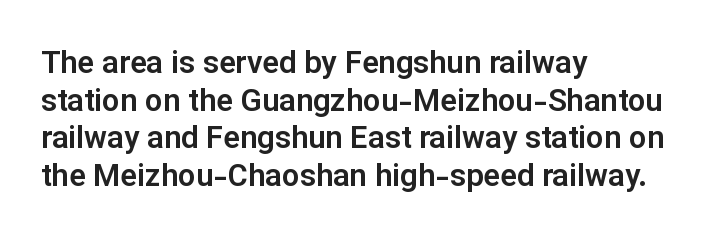
The image shows 31 px sans-serif type, upright; set left-aligned, line spacing 1.21x, normal letter spacing, not underlined; low stroke contrast and a medium x-height.
